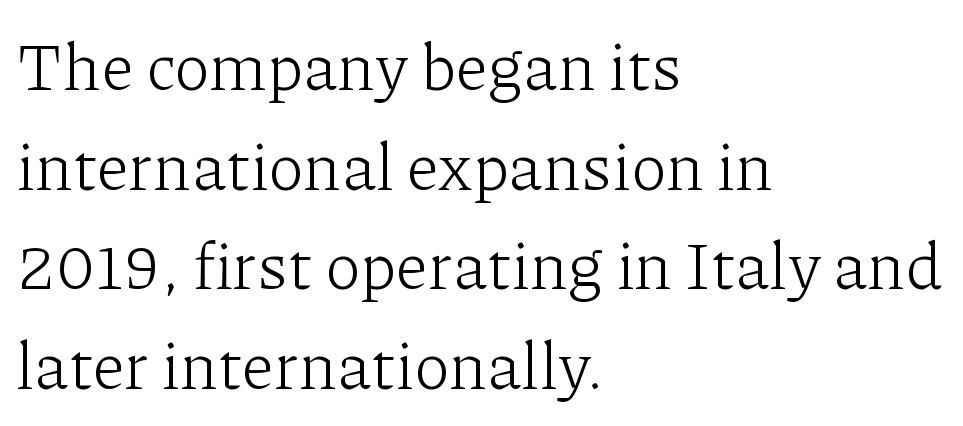
The image shows 66 px light serif type, upright; set left-aligned, normal line spacing (1.51x), normal letter spacing, not underlined; low stroke contrast and a medium x-height.
